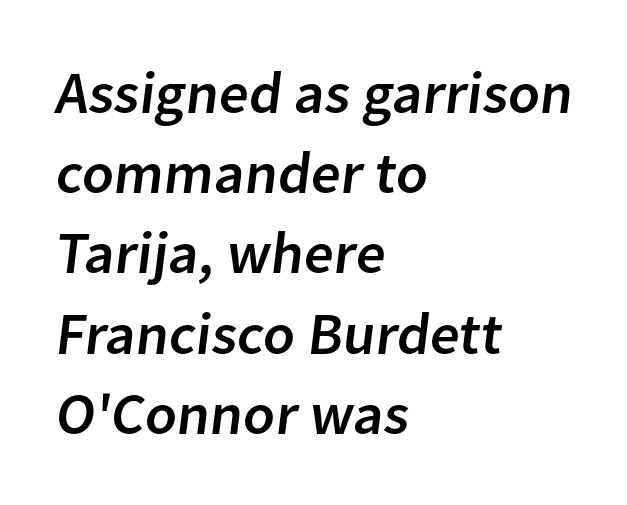
{"serif": "no", "width": "normal", "stroke_contrast": "low", "x_height": "medium", "monospaced": "no", "underline": "no", "align": "left", "line_spacing": "normal", "line_spacing_ratio": 1.36, "letter_spacing": "normal", "letter_spacing_em": 0.0, "glyph_px": 59}
